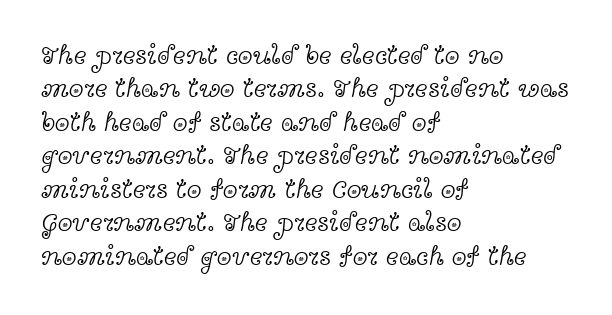
The image shows 27 px text type, upright; set left-aligned, line spacing 1.24x, normal letter spacing, not underlined.
